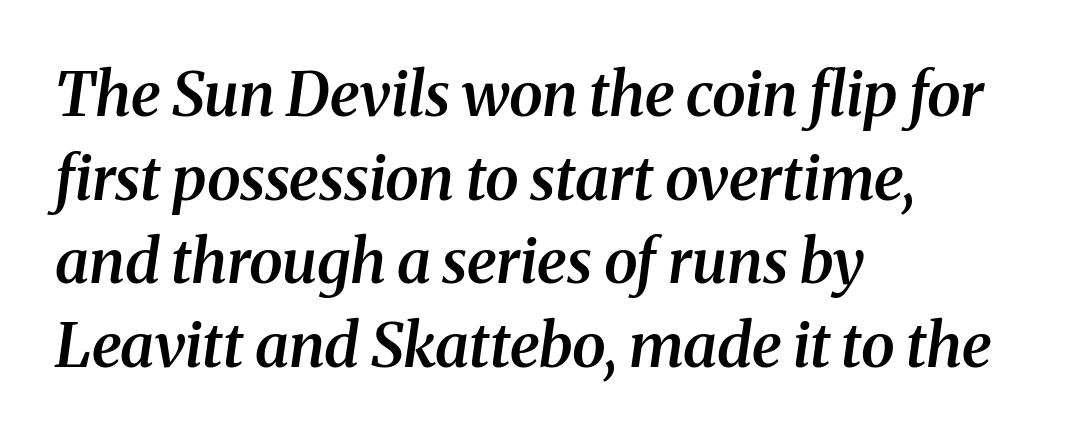
Q: Is the text bold? A: Semi-bold.
Q: Is the text italic (slanted)? A: Yes, it leans right by about 8 degrees.
Q: Is the typeface a serif or a sans-serif typeface? A: Serif.
Q: Is the text underlined? A: No.
Q: How is the paragraph aligned? A: Left-aligned.
Q: Is the spacing between letters normal or unusually wide? A: Normal.
Q: Is the spacing between lines tight, normal or loose? A: Normal.
Q: Width (condensed, normal, or wide)? A: Normal.
Q: Stroke contrast? A: Medium.
Q: x-height? A: Medium.
Q: Monospaced? A: No.
